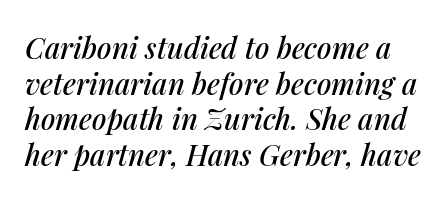
The image shows 29 px text type, italic (leaning right); set line spacing 1.23x, normal letter spacing, not underlined; medium stroke contrast and a medium x-height.
